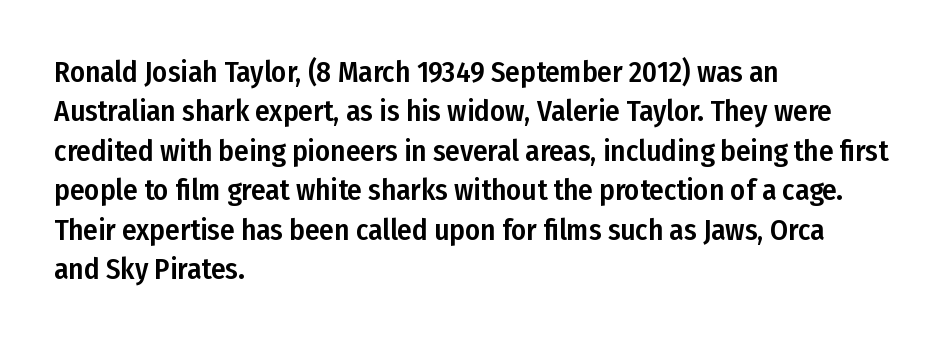
The letters advance in unequal steps, a hallmark of proportional type. The letterforms sit shoulder to shoulder at normal distance. The paragraph has a hard left edge and a soft right edge. Leading: standard. In terms of letterform style, serifs are entirely absent. Beneath every word, the page is bare.
